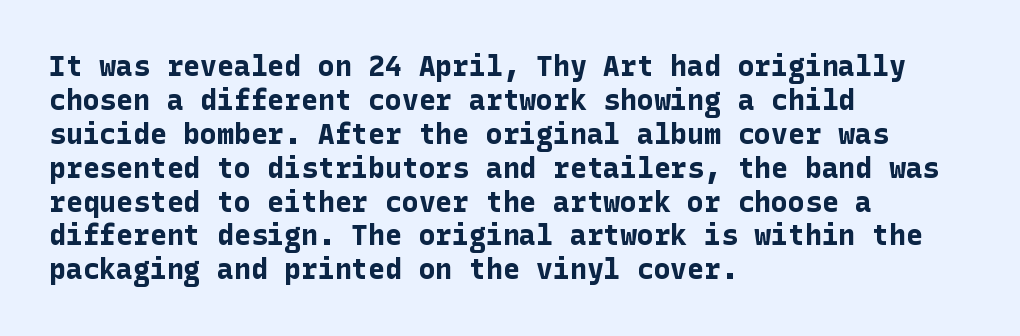
Is this a sans? Yes — the strokes have no serifs. Every character sits straight up, as roman type does. The baseline area is clear. Its strokes are broad and dark, the hallmark of bold type. Is the letter spacing exaggerated? No — it looks like the ordinary default. In CSS terms this would be text-align: left.
